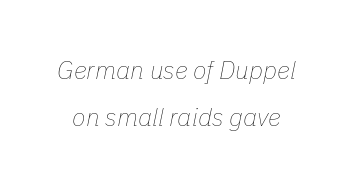
The image shows 25 px text type, italic (leaning right); set loose line spacing (1.9x), normal letter spacing, not underlined.
